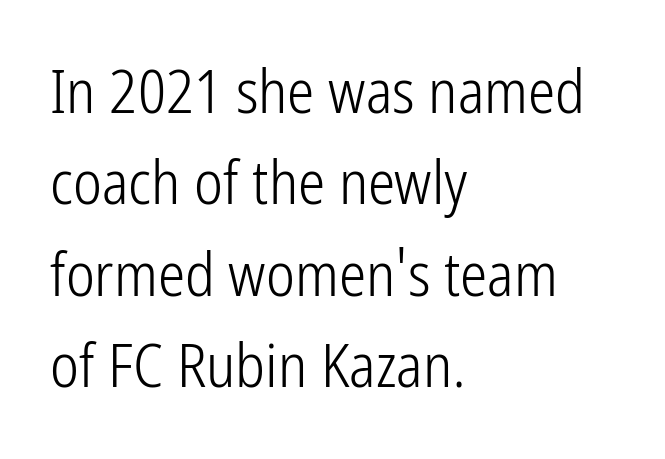
The image shows 61 px light, condensed sans-serif type, upright; set left-aligned, normal line spacing (1.5x), normal letter spacing, not underlined; low stroke contrast and a medium x-height.
